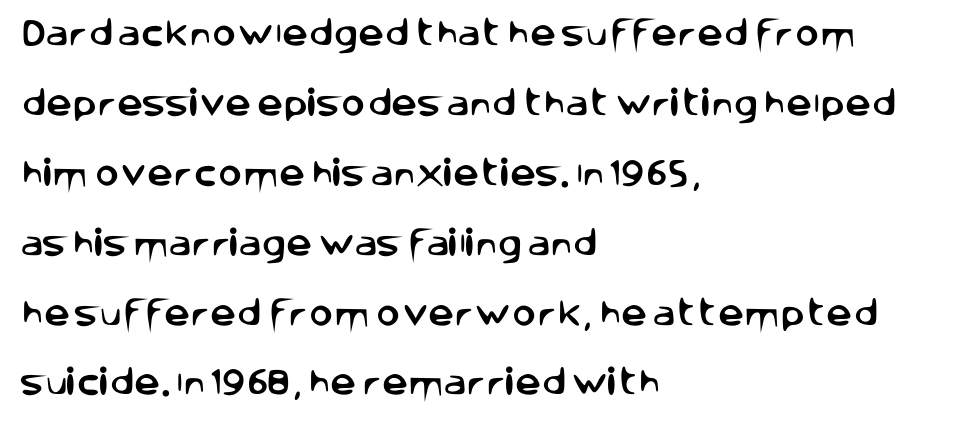
The image shows 29 px sans-serif type, upright; set left-aligned, loose line spacing (2.41x), normal letter spacing, not underlined; low stroke contrast and a large x-height.
